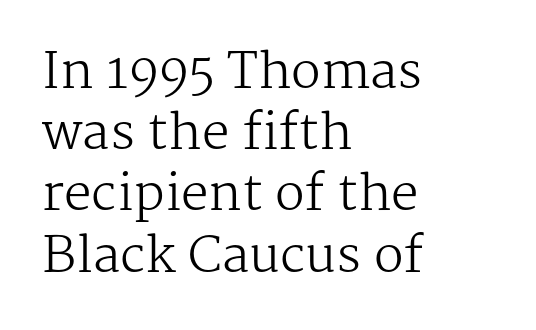
The image shows 49 px regular-weight serif type, upright; set left-aligned, normal line spacing (1.25x), normal letter spacing, not underlined; medium stroke contrast and a medium x-height.
